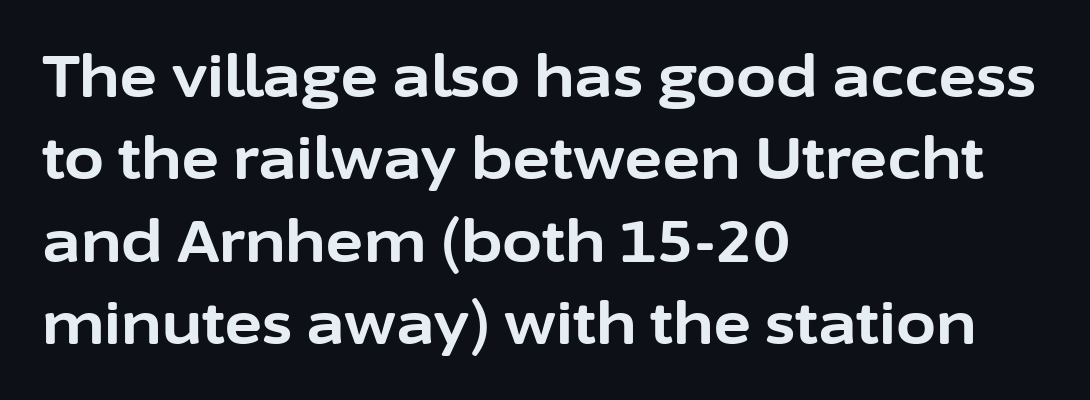
I'd call this a sans setting — the letters go barefoot. Characters follow at the spacing the type designer built in. I'd describe the lettering as bold — thick and assertive. Every row of glyphs begins at an identical x-position on the left.
